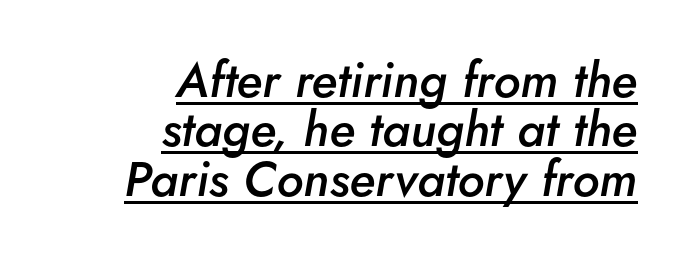
The image shows 49 px semibold type, italic (leaning right); set right-aligned, tight line spacing (1.01x), normal letter spacing, underlined; low stroke contrast and a small x-height.
